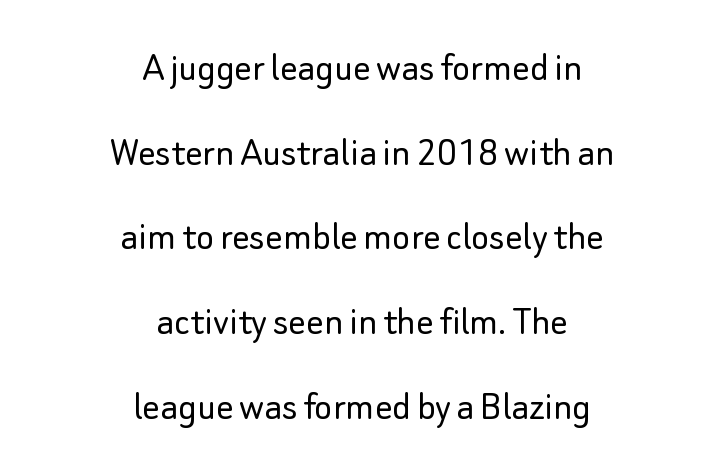
Q: Is the text bold? A: No.
Q: Is the text italic (slanted)? A: No, it is upright.
Q: Is the typeface a serif or a sans-serif typeface? A: Sans-serif.
Q: Is the text underlined? A: No.
Q: How is the paragraph aligned? A: Centered.
Q: Is the spacing between letters normal or unusually wide? A: Normal.
Q: Is the spacing between lines tight, normal or loose? A: Loose.
Q: Width (condensed, normal, or wide)? A: Normal.
Q: Stroke contrast? A: Low.
Q: x-height? A: Small.
Q: Monospaced? A: No.
